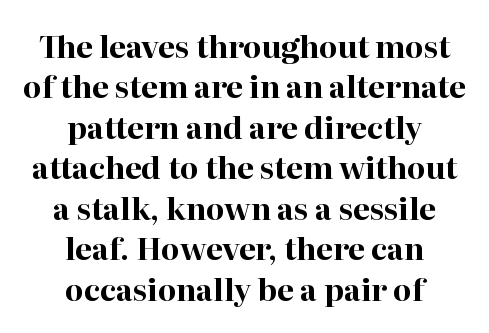
Type style note: has serifs. Looks like regular typesetting: each glyph gets only the width it needs. Compared with typical paragraphs, the rows here are spaced about the same. Look at the stroke-to-counter ratio: heavy, a bold. Descenders hang freely into open space.
